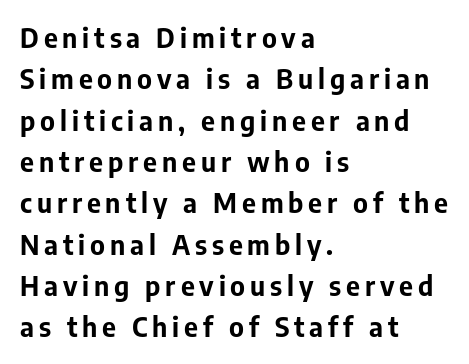
Q: Is the text bold? A: Yes.
Q: Is the text italic (slanted)? A: No, it is upright.
Q: Is the text underlined? A: No.
Q: How is the paragraph aligned? A: Left-aligned.
Q: Is the spacing between lines tight, normal or loose? A: Normal.
